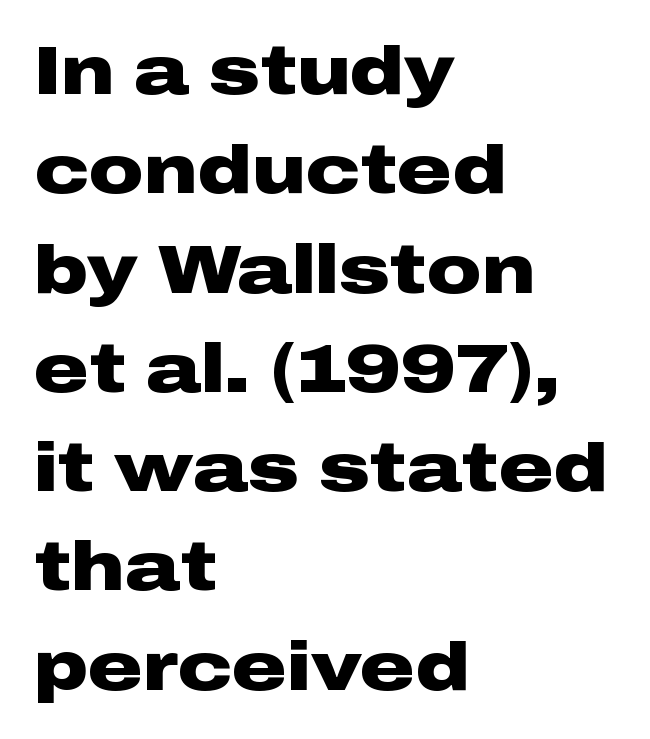
The image shows 68 px heavy, wide sans-serif type, upright; set left-aligned, normal line spacing (1.46x), normal letter spacing, not underlined; low stroke contrast and a medium x-height.
